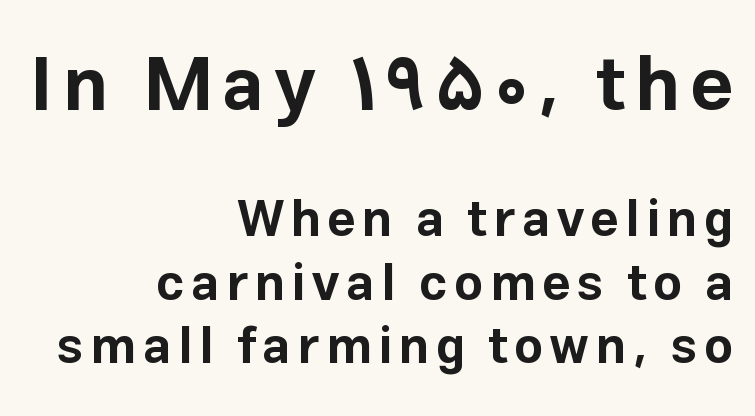
Q: Is the text bold? A: Yes.
Q: Is the text italic (slanted)? A: No, it is upright.
Q: Is the typeface a serif or a sans-serif typeface? A: Sans-serif.
Q: Is the text underlined? A: No.
Q: How is the paragraph aligned? A: Right-aligned.
Q: Is the spacing between lines tight, normal or loose? A: Normal.
Q: Which block of text is set in a larger size, the first (top) or the second (bottom)? A: The first (top) one.
Q: Width (condensed, normal, or wide)? A: Normal.
Q: Stroke contrast? A: Low.
Q: x-height? A: Medium.
Q: Monospaced? A: No.
